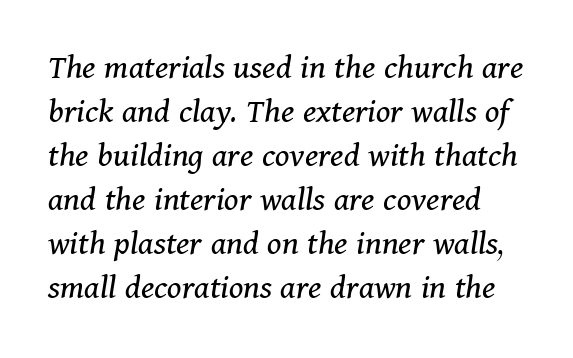
No extra tracking has been applied to these lines. The letters advance in unequal steps, a hallmark of proportional type. The font family rendered here belongs to the serif group. Is this a heavy cut? Hardly; it is regular or lighter.
